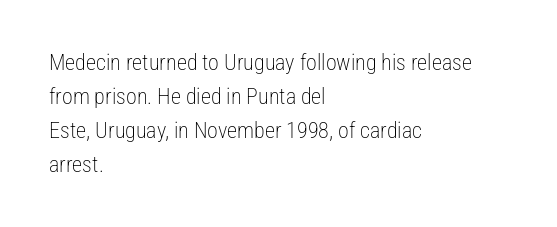
The image shows 22 px text type, upright; set left-aligned, normal line spacing (1.54x), normal letter spacing, not underlined.
